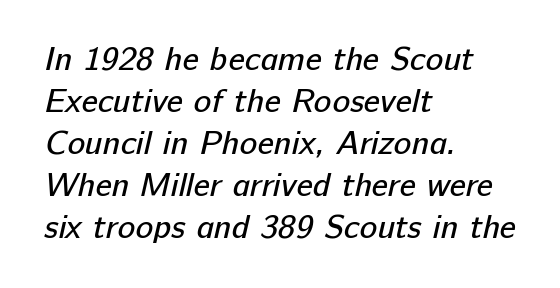
{"serif": "no", "bold": "no", "weight": "regular", "width": "normal", "stroke_contrast": "low", "x_height": "medium", "monospaced": "no", "underline": "no", "align": "left", "line_spacing": "normal", "line_spacing_ratio": 1.27, "letter_spacing": "normal", "letter_spacing_em": 0.0, "glyph_px": 33}
